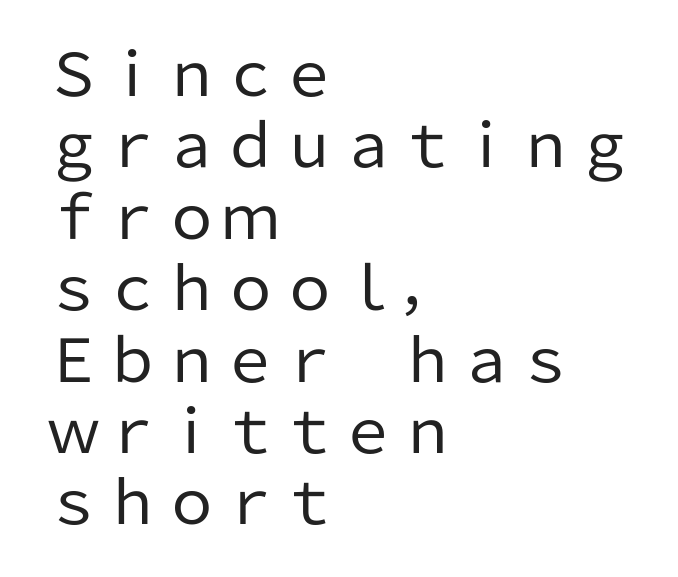
Q: Is the text bold? A: No.
Q: Is the text italic (slanted)? A: No, it is upright.
Q: Is the typeface a serif or a sans-serif typeface? A: Sans-serif.
Q: Is the text underlined? A: No.
Q: How is the paragraph aligned? A: Left-aligned.
Q: Is the spacing between letters normal or unusually wide? A: Normal.
Q: Width (condensed, normal, or wide)? A: Normal.
Q: Stroke contrast? A: Low.
Q: x-height? A: Medium.
Q: Monospaced? A: No.
